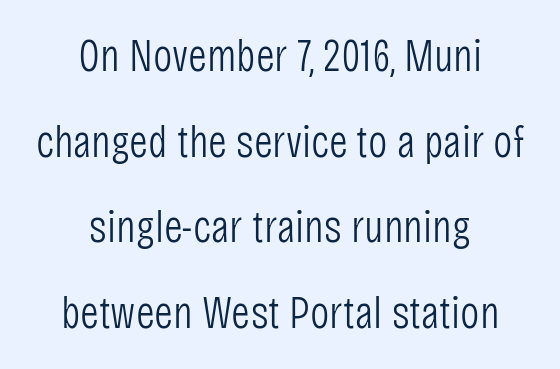
The image shows 46 px light, condensed sans-serif type, upright; set centered, line spacing 1.86x, normal letter spacing, not underlined; low stroke contrast and a large x-height.
